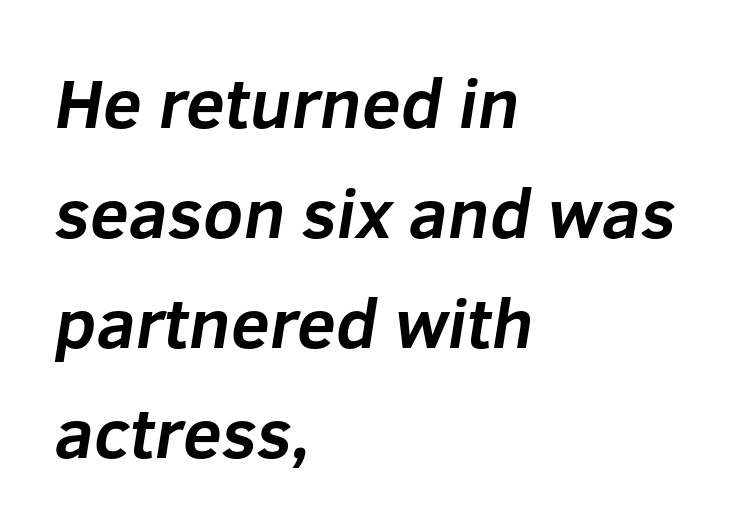
{"serif": "no", "bold": "yes", "weight": "bold", "width": "normal", "stroke_contrast": "low", "x_height": "medium", "monospaced": "no", "underline": "no", "align": "left", "line_spacing": "normal", "line_spacing_ratio": 1.57, "letter_spacing": "normal", "letter_spacing_em": 0.0, "glyph_px": 70}
